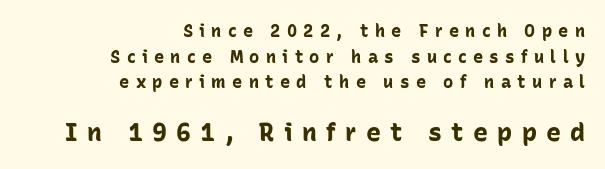
The image shows 25 px bold type, upright; set right-aligned, normal line spacing (1.51x), unusually wide letter spacing (+0.37 em), not underlined; the second (bottom) block is 1.47x larger.
